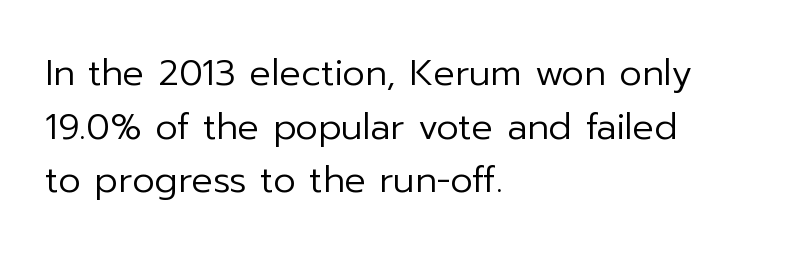
The space directly below the letters is spotless. Does the leading feel generous? No, just average. It's the straight-up-and-down kind of type. Is the type heavy? It reads as light-to-regular instead.
